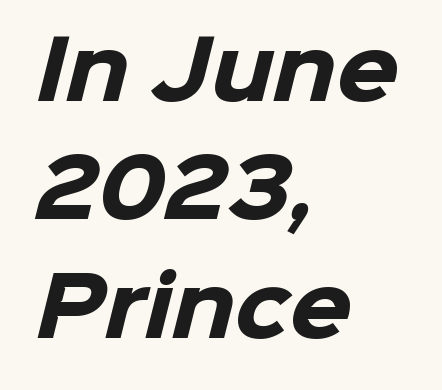
Q: Is the text bold? A: Yes.
Q: Is the typeface a serif or a sans-serif typeface? A: Sans-serif.
Q: Is the text underlined? A: No.
Q: How is the paragraph aligned? A: Left-aligned.
Q: Is the spacing between letters normal or unusually wide? A: Normal.
Q: Is the spacing between lines tight, normal or loose? A: Normal.
Q: Width (condensed, normal, or wide)? A: Normal.
Q: Stroke contrast? A: Low.
Q: x-height? A: Medium.
Q: Monospaced? A: No.
